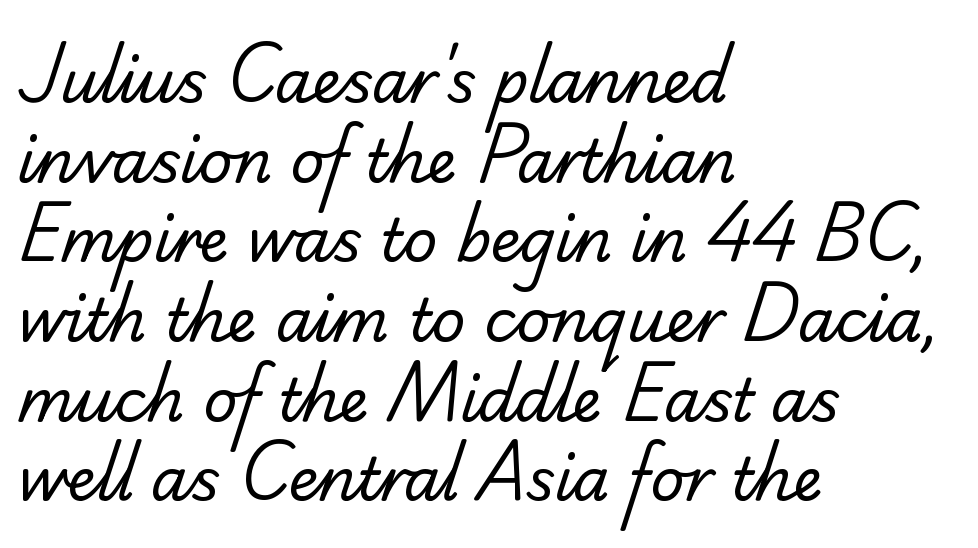
The image shows 59 px regular-weight serif type; set left-aligned, normal line spacing (1.35x), normal letter spacing, not underlined; low stroke contrast and a small x-height.
